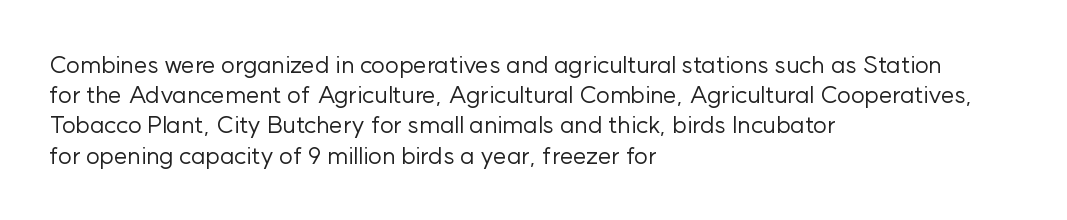
Q: Is the text bold? A: No.
Q: Is the text italic (slanted)? A: No, it is upright.
Q: Is the text underlined? A: No.
Q: How is the paragraph aligned? A: Left-aligned.
Q: Is the spacing between letters normal or unusually wide? A: Normal.
Q: Is the spacing between lines tight, normal or loose? A: Normal.
